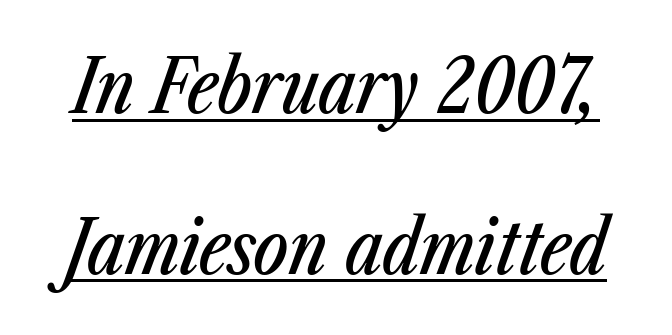
The image shows 74 px condensed type, italic (leaning right); set loose line spacing (2.17x), normal letter spacing, underlined; low stroke contrast and a medium x-height.
